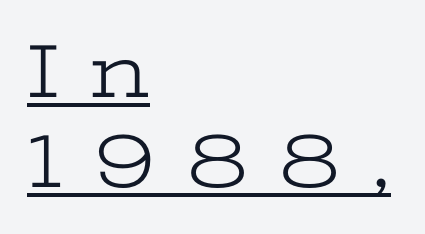
Q: Is the text bold? A: No.
Q: Is the text italic (slanted)? A: No, it is upright.
Q: Is the typeface a serif or a sans-serif typeface? A: Serif.
Q: Is the text underlined? A: Yes.
Q: How is the paragraph aligned? A: Left-aligned.
Q: Is the spacing between letters normal or unusually wide? A: Unusually wide.
Q: Width (condensed, normal, or wide)? A: Wide.
Q: Stroke contrast? A: Low.
Q: x-height? A: Medium.
Q: Monospaced? A: No.
